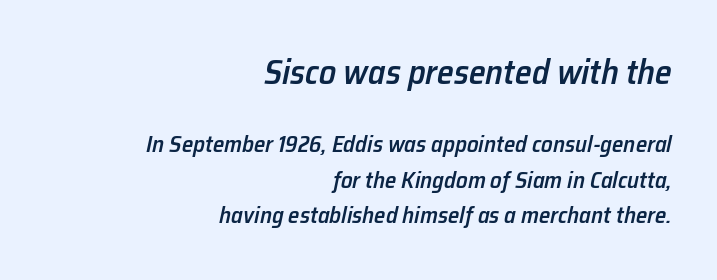
{"italic": "yes", "lean": "right", "slant_degrees": 12, "bold": "semi", "weight": "semibold", "width": "normal", "stroke_contrast": "low", "x_height": "medium", "monospaced": "no", "underline": "no", "align": "right", "line_spacing": "normal", "line_spacing_ratio": 1.55, "letter_spacing": "normal", "letter_spacing_em": 0.0, "larger_block": "first", "size_ratio": 1.48, "glyph_px": 34}
